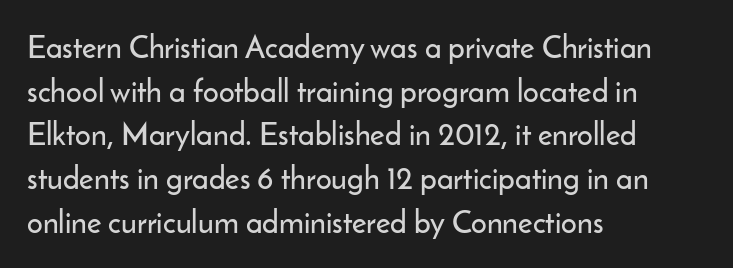
The image shows 31 px sans-serif type, upright; set left-aligned, normal line spacing (1.41x), normal letter spacing, not underlined; low stroke contrast and a small x-height.
